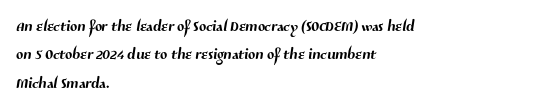
{"underline": "no", "align": "left", "line_spacing": "normal", "line_spacing_ratio": 1.35, "letter_spacing": "normal", "letter_spacing_em": 0.0, "glyph_px": 21}
